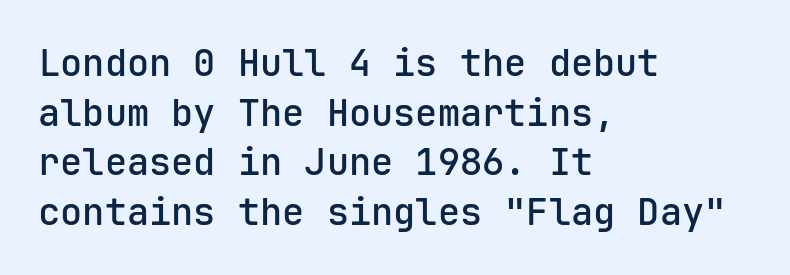
The paragraph shown leans on its left margin. Summary of weight: moderately heavy, a semibold. Default kerning and tracking; the words read as compact shapes. The typeface chosen for these lines omits serifs.
